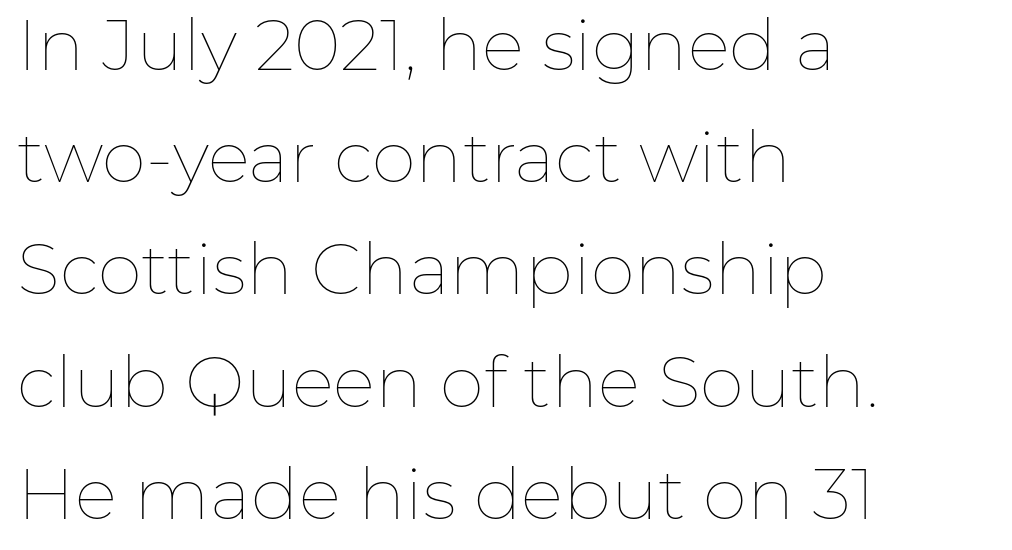
The passage shown is typed in a proportional face where columns would drift. The passage shown is not underscored anywhere. No italicization has been applied; the sample stays upright. The letters sit at their default tracking, neither squeezed nor spread. These lines stack with their left ends in a neat column.
